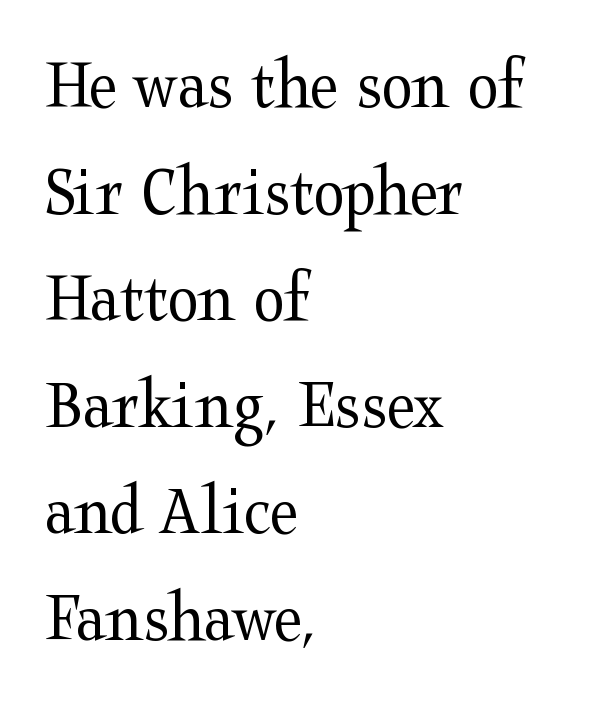
The image shows 72 px regular-weight, wide serif type, upright; set left-aligned, normal line spacing (1.48x), normal letter spacing, not underlined; medium stroke contrast and a medium x-height.
